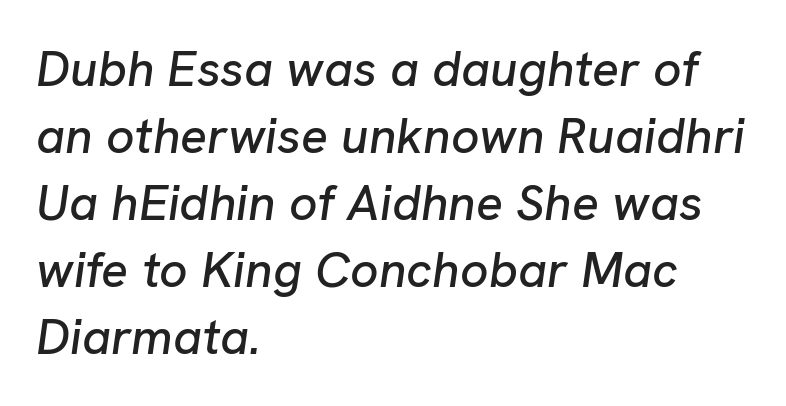
The image shows 50 px text type, italic (leaning right); set left-aligned, normal line spacing (1.34x), normal letter spacing, not underlined; low stroke contrast and a medium x-height.
